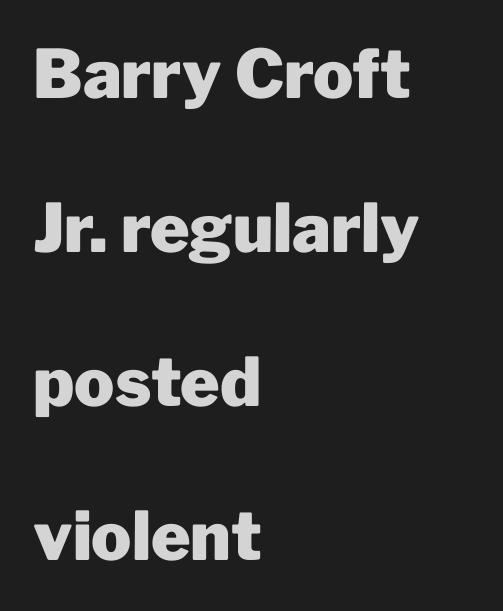
The image shows 67 px heavy sans-serif type, upright; set left-aligned, loose line spacing (2.3x), normal letter spacing, not underlined; low stroke contrast and a medium x-height.
